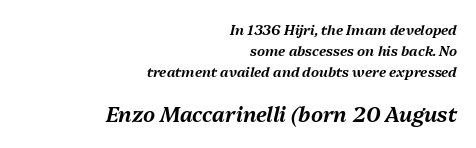
{"italic": "yes", "lean": "right", "slant_degrees": 13, "underline": "no", "align": "right", "line_spacing": "normal", "line_spacing_ratio": 1.49, "letter_spacing": "normal", "letter_spacing_em": 0.0, "larger_block": "second", "size_ratio": 1.5, "glyph_px": 21}
